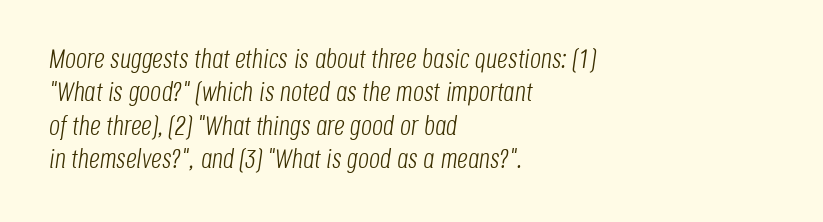
The specimen omits any rule beneath the text block's lines. Inter-character spacing is left at the font's built-in metrics. Does the lettering tilt? It does — this is italic. No letter is thick-stroked: the sample isn't bold.
